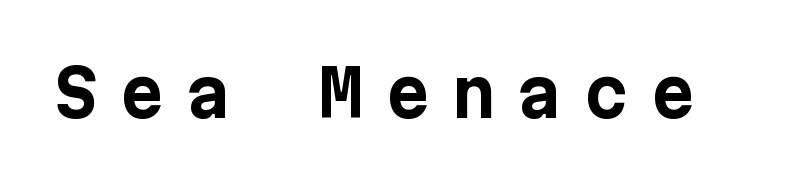
{"serif": "no", "italic": "no", "bold": "yes", "weight": "bold", "width": "normal", "stroke_contrast": "low", "x_height": "medium", "underline": "no", "letter_spacing": "wide", "letter_spacing_em": 0.32, "glyph_px": 65}
